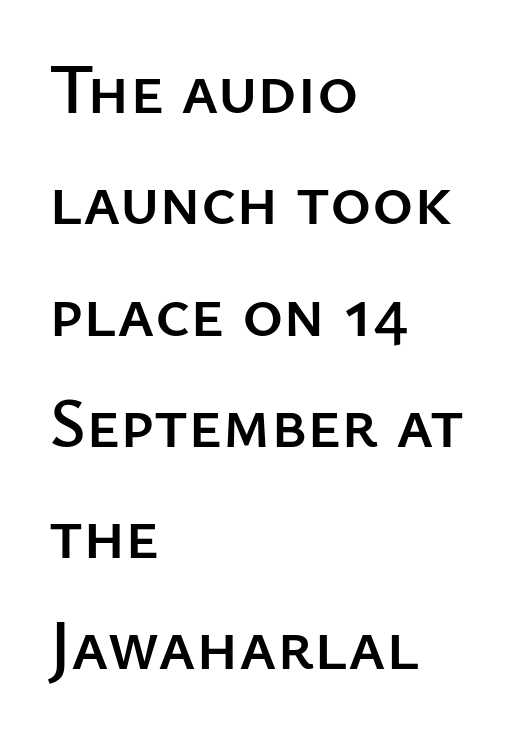
The image shows 70 px sans-serif type, upright; set left-aligned, normal line spacing (1.59x), normal letter spacing, not underlined; low stroke contrast and a medium x-height.
